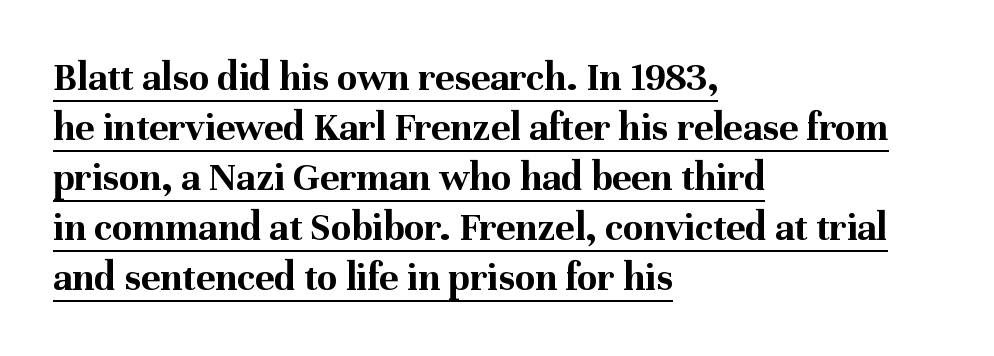
The image shows 41 px bold serif type, upright; set left-aligned, line spacing 1.22x, normal letter spacing, underlined; medium stroke contrast and a medium x-height.
